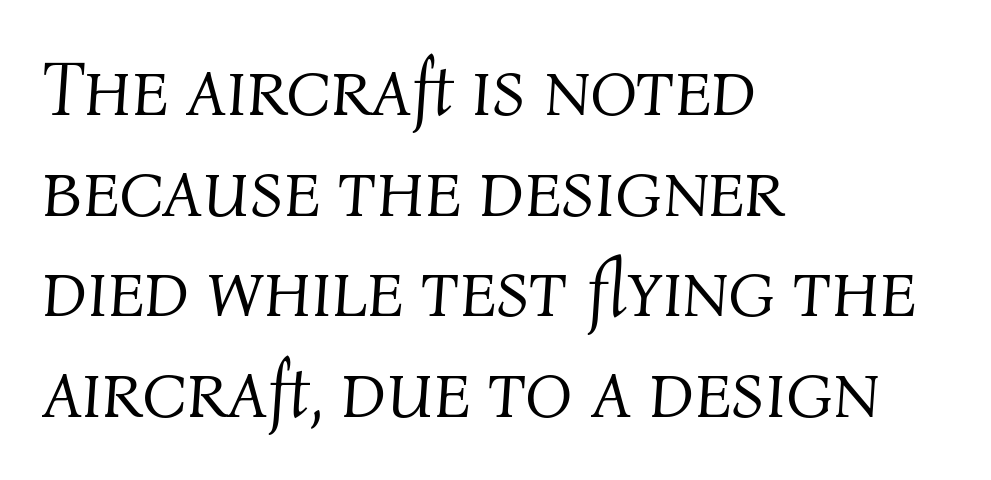
Casual observation: everything's shoved over to the left. Does extra space separate the letters? No, they use regular spacing. In terms of leading, this rendering sits right in the middle. The weight tops out at a normal text grade.
